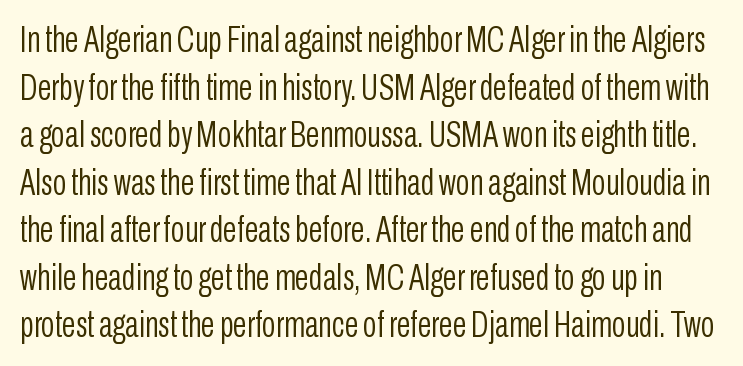
{"serif": "no", "italic": "no", "bold": "no", "weight": "light", "width": "condensed", "stroke_contrast": "low", "x_height": "medium", "monospaced": "no", "underline": "no", "line_spacing": "normal", "line_spacing_ratio": 1.32, "letter_spacing": "normal", "letter_spacing_em": 0.0, "glyph_px": 36}
